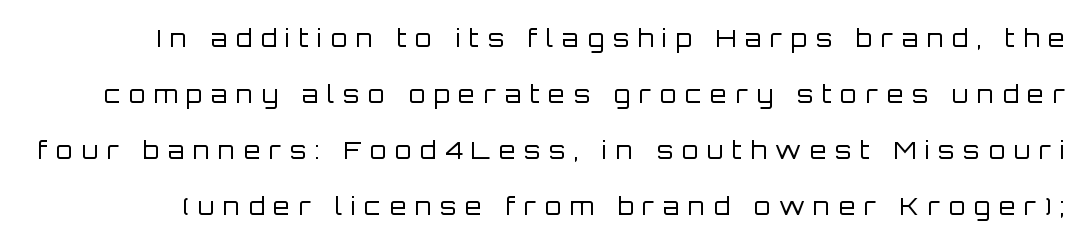
Notice the wide empty band between every row — that's loose leading. The font sits on the lighter half of the weight spectrum, regular included. Loose tracking; the words dissolve into strings of separated letters. Posture: upright roman.
